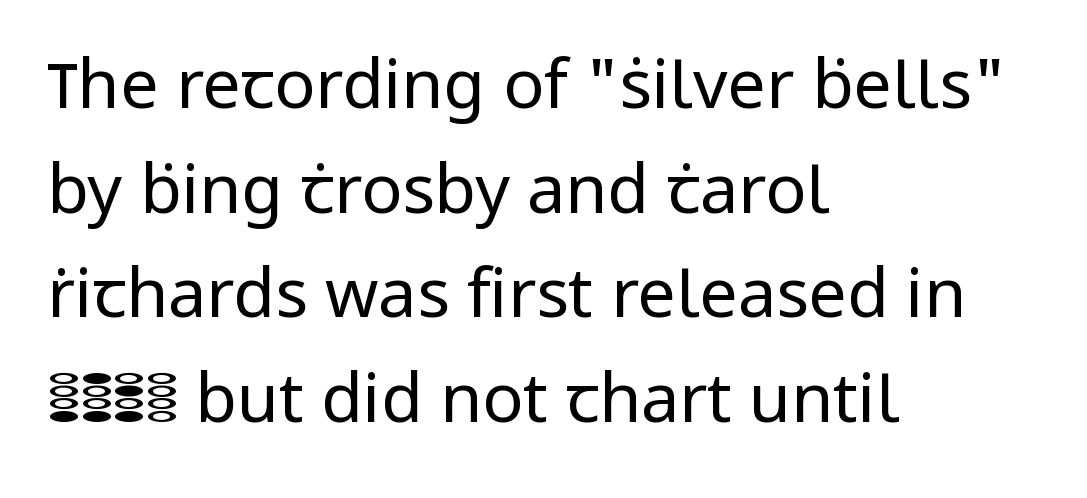
{"serif": "no", "italic": "no", "bold": "no", "weight": "regular", "width": "normal", "stroke_contrast": "low", "x_height": "medium", "monospaced": "no", "underline": "no", "align": "left", "line_spacing": "normal", "line_spacing_ratio": 1.54, "letter_spacing": "normal", "letter_spacing_em": 0.0, "glyph_px": 68}
